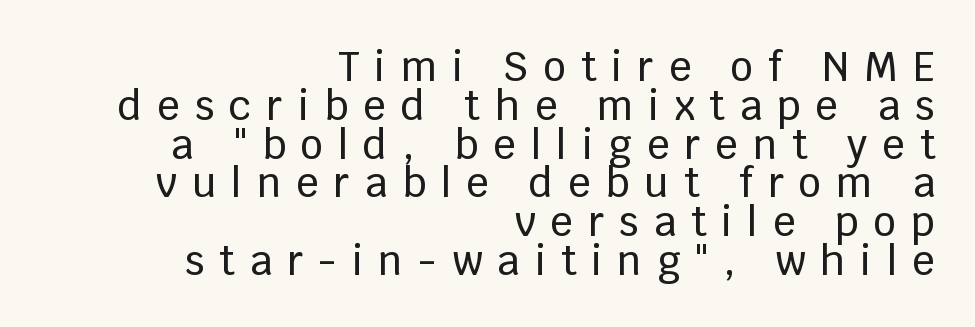
The image shows 40 px sans-serif type, upright; set right-aligned, tight line spacing (0.97x), unusually wide letter spacing (+0.37 em), not underlined; low stroke contrast and a large x-height.
